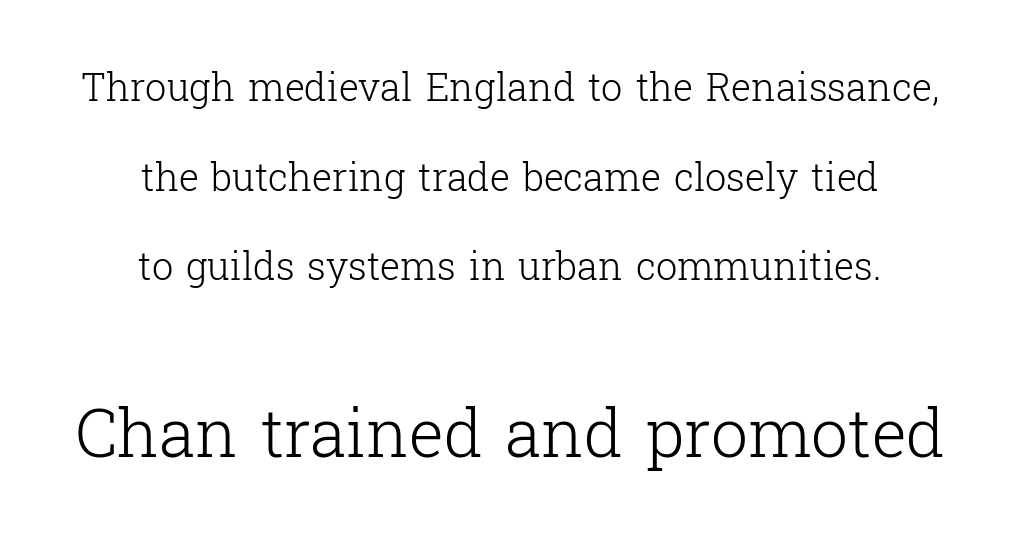
{"serif": "yes", "italic": "no", "bold": "no", "weight": "light", "width": "normal", "stroke_contrast": "low", "x_height": "medium", "monospaced": "no", "underline": "no", "align": "center", "line_spacing": "loose", "line_spacing_ratio": 2.36, "letter_spacing": "normal", "letter_spacing_em": 0.0, "larger_block": "second", "size_ratio": 1.74, "glyph_px": 66}
